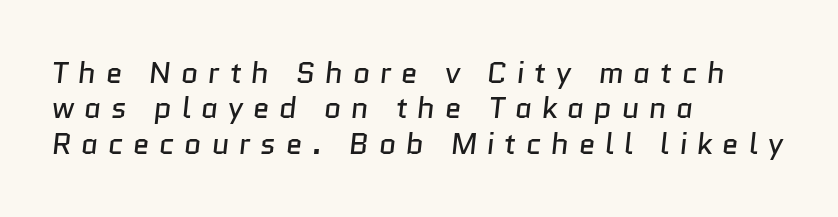
Q: Is the text bold? A: No.
Q: Is the typeface a serif or a sans-serif typeface? A: Sans-serif.
Q: Is the text underlined? A: No.
Q: How is the paragraph aligned? A: Left-aligned.
Q: Is the spacing between letters normal or unusually wide? A: Unusually wide.
Q: Width (condensed, normal, or wide)? A: Normal.
Q: Stroke contrast? A: Low.
Q: x-height? A: Medium.
Q: Monospaced? A: No.
